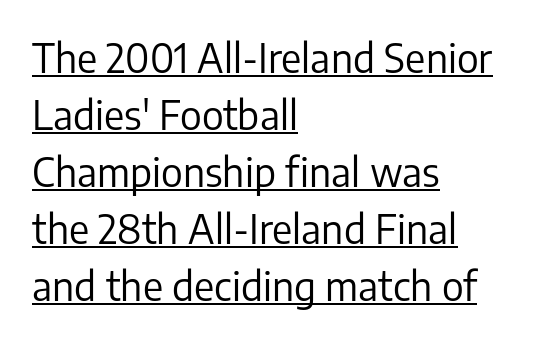
Posture: upright roman. Is there an underline? Yes — a line sits under the letters. Spacing verdict: proportional, widths tailored to each character. The typesetting does not lean heavy: it is not bold. The typeface chosen for these lines omits serifs.
